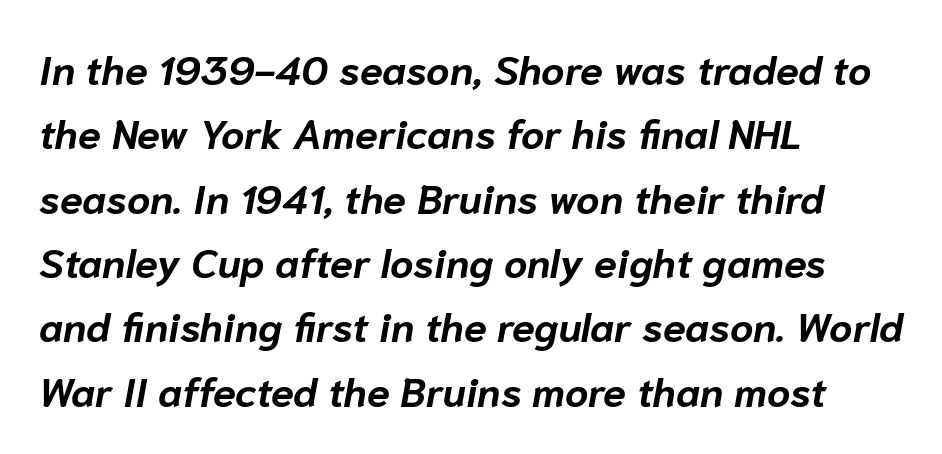
Glance below the letters and you will spot only blank space. Caption: standard tracking, unaltered. Quick note: interline space is typical. Compared with ordinary roman type, these characters are visibly tilted.
